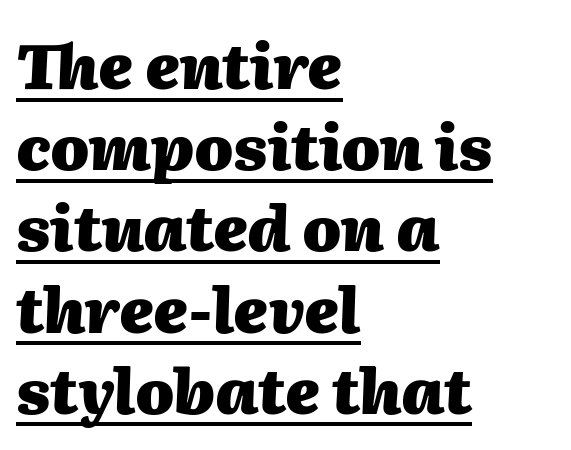
The image shows 62 px heavy type, italic (leaning right); set left-aligned, normal line spacing (1.31x), normal letter spacing, underlined; medium stroke contrast and a medium x-height.
